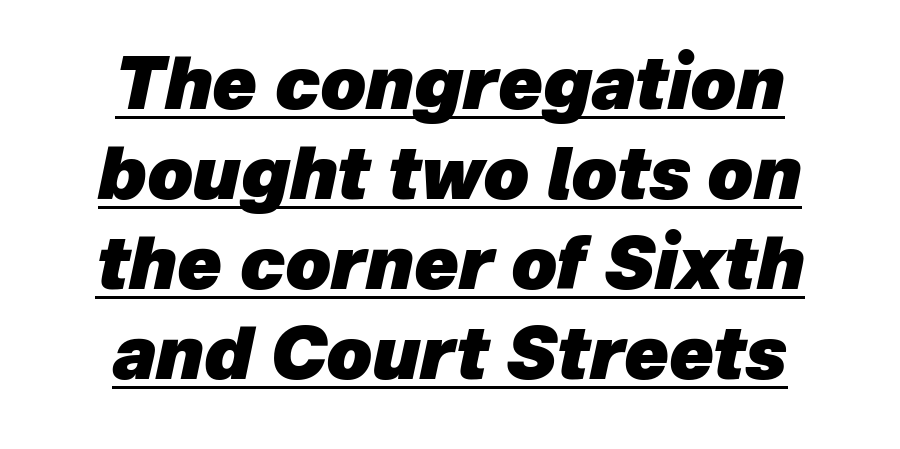
Q: Is the text bold? A: Yes.
Q: Is the text italic (slanted)? A: Yes, it leans right by about 12 degrees.
Q: Is the text underlined? A: Yes.
Q: How is the paragraph aligned? A: Centered.
Q: Is the spacing between letters normal or unusually wide? A: Normal.
Q: Is the spacing between lines tight, normal or loose? A: Normal.
Q: Width (condensed, normal, or wide)? A: Normal.
Q: Stroke contrast? A: Low.
Q: x-height? A: Medium.
Q: Monospaced? A: No.
